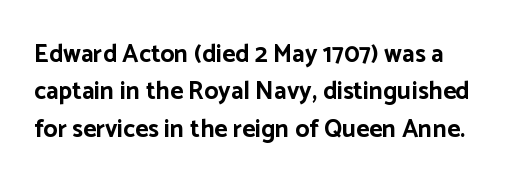
The image shows 25 px bold type, upright; set left-aligned, normal line spacing (1.5x), normal letter spacing, not underlined.
